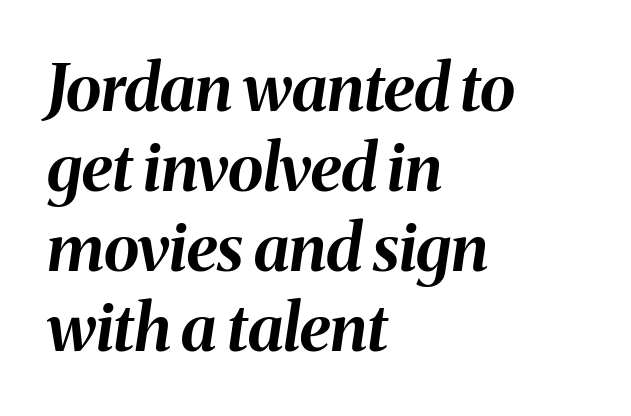
The sample has been set heavy, in full bold. Short and long lines alike share a common starting point at left. Each letter keeps its own natural width here, so spacing adapts to shape. Standard letterfit; no display-style spreading of the glyphs. The area under the type is left untouched.
